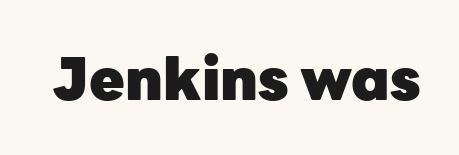
Letters rest on an invisible, unmarked baseline. No italicization has been applied; the sample stays upright. Here the designer chose a conventional face with non-uniform glyph widths. Look at the stroke-to-counter ratio: heavy, a bold. Stroke terminals: plain, sans-serif. This sample uses plain, unmodified letter spacing.
